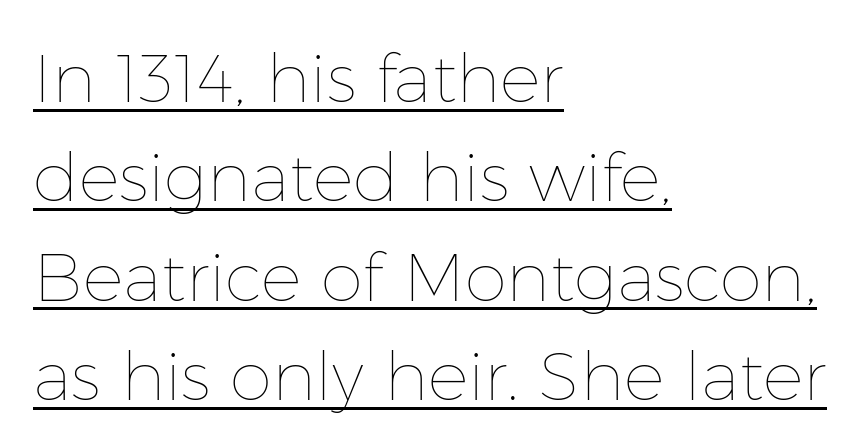
The image shows 68 px thin type, upright; set left-aligned, normal line spacing (1.46x), normal letter spacing, underlined; low stroke contrast and a medium x-height.
